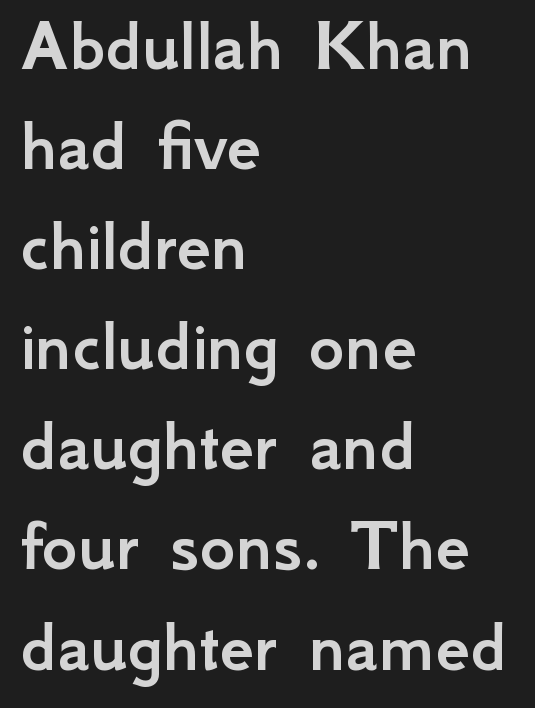
{"serif": "no", "italic": "no", "width": "normal", "stroke_contrast": "low", "x_height": "small", "monospaced": "no", "underline": "no", "align": "left", "line_spacing": "normal", "line_spacing_ratio": 1.3, "letter_spacing": "normal", "letter_spacing_em": 0.0, "glyph_px": 77}
